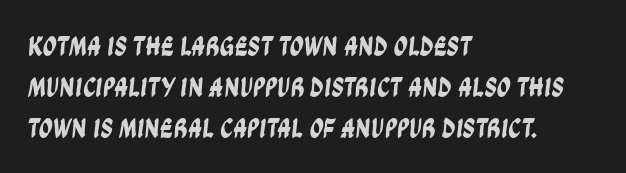
The image shows 28 px condensed sans-serif type; set left-aligned, normal line spacing (1.46x), normal letter spacing, not underlined; low stroke contrast and a large x-height.
